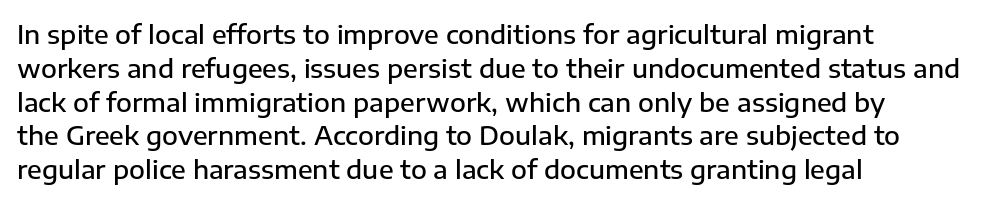
Look at the tracking — it's just the regular setting, nothing added. Line starts are locked; line ends wander. No word sits above an underline. The sample has been set in demibold, a notch under bold.
